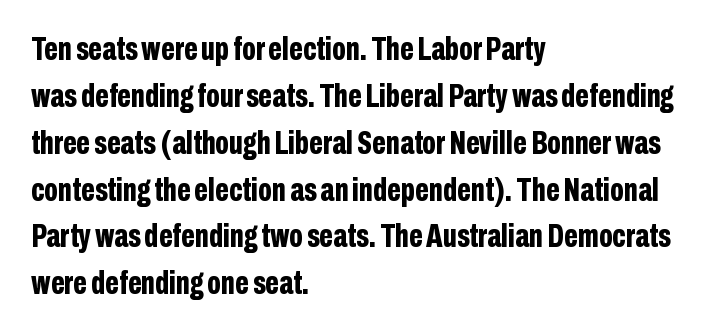
The image shows 33 px bold, condensed sans-serif type, upright; set left-aligned, normal line spacing (1.42x), normal letter spacing, not underlined; low stroke contrast and a medium x-height.
